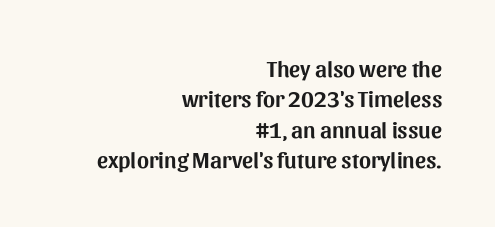
The image shows 23 px text type, upright; set right-aligned, normal line spacing (1.32x), normal letter spacing, not underlined.
